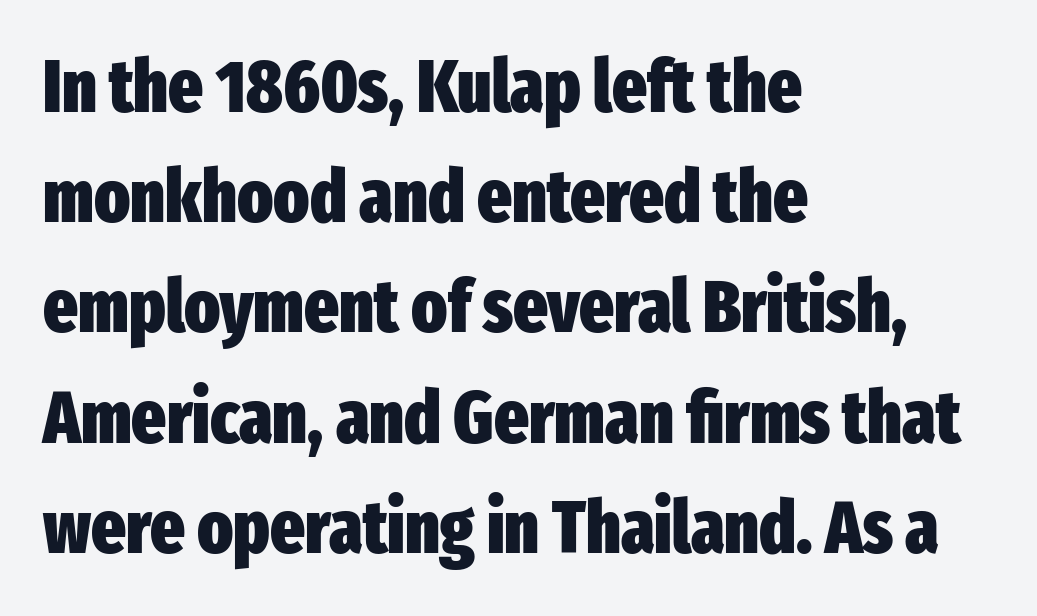
{"serif": "no", "italic": "no", "bold": "yes", "weight": "heavy", "width": "condensed", "stroke_contrast": "low", "x_height": "medium", "monospaced": "no", "underline": "no", "align": "left", "line_spacing": "normal", "line_spacing_ratio": 1.51, "letter_spacing": "normal", "letter_spacing_em": 0.0, "glyph_px": 73}
